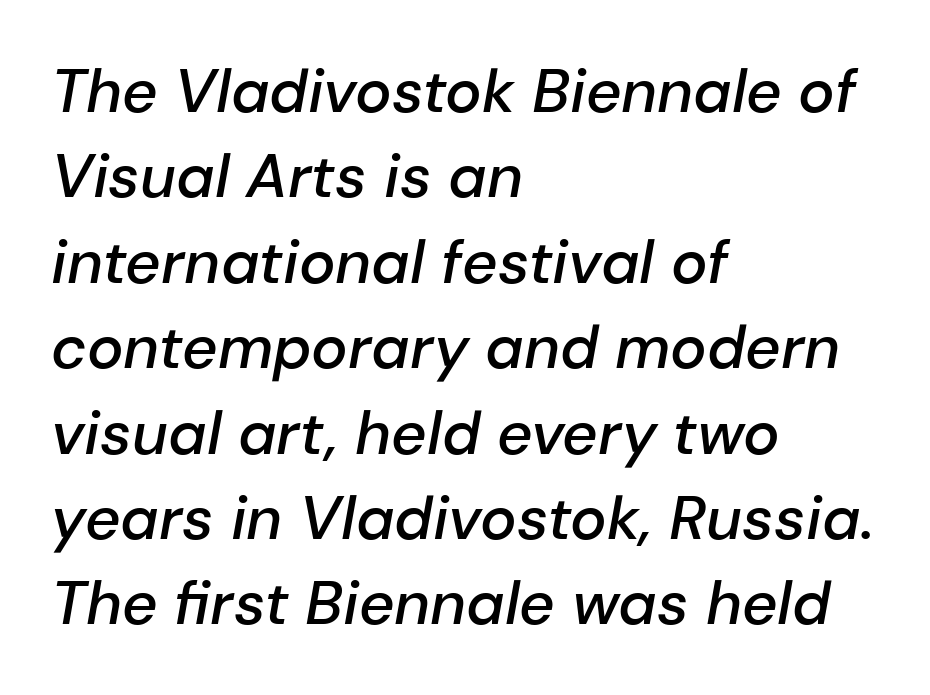
The image shows 61 px semibold type, italic (leaning right); set left-aligned, normal line spacing (1.4x), normal letter spacing, not underlined; low stroke contrast and a medium x-height.
